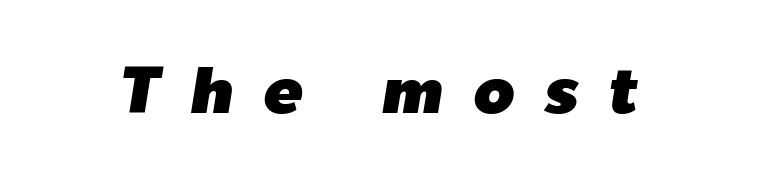
Q: Is the text italic (slanted)? A: Yes, it leans right by about 9 degrees.
Q: Is the text underlined? A: No.
Q: Is the spacing between letters normal or unusually wide? A: Unusually wide.
Q: Width (condensed, normal, or wide)? A: Normal.
Q: Stroke contrast? A: Low.
Q: x-height? A: Medium.
Q: Monospaced? A: No.
